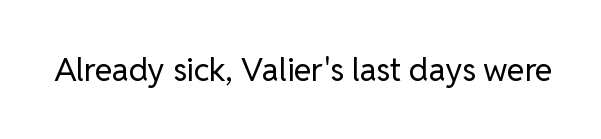
Q: Is the text bold? A: No.
Q: Is the text italic (slanted)? A: No, it is upright.
Q: Is the typeface a serif or a sans-serif typeface? A: Sans-serif.
Q: Is the text underlined? A: No.
Q: Is the spacing between letters normal or unusually wide? A: Normal.
Q: Width (condensed, normal, or wide)? A: Normal.
Q: Stroke contrast? A: Low.
Q: x-height? A: Medium.
Q: Monospaced? A: No.
